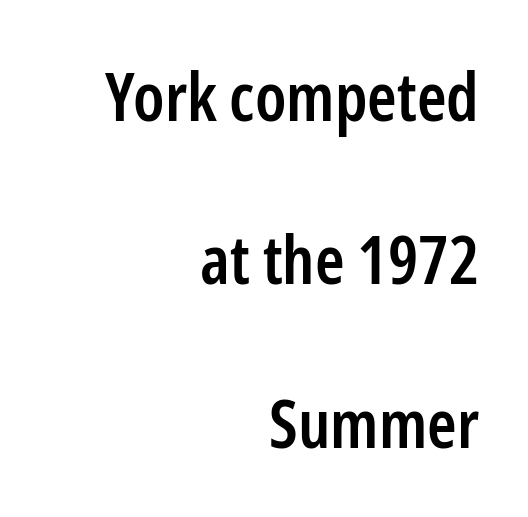
{"serif": "no", "italic": "no", "bold": "semi", "weight": "semibold", "width": "condensed", "stroke_contrast": "low", "x_height": "medium", "monospaced": "no", "underline": "no", "align": "right", "line_spacing": "loose", "line_spacing_ratio": 2.44, "letter_spacing": "normal", "letter_spacing_em": 0.0, "glyph_px": 67}
